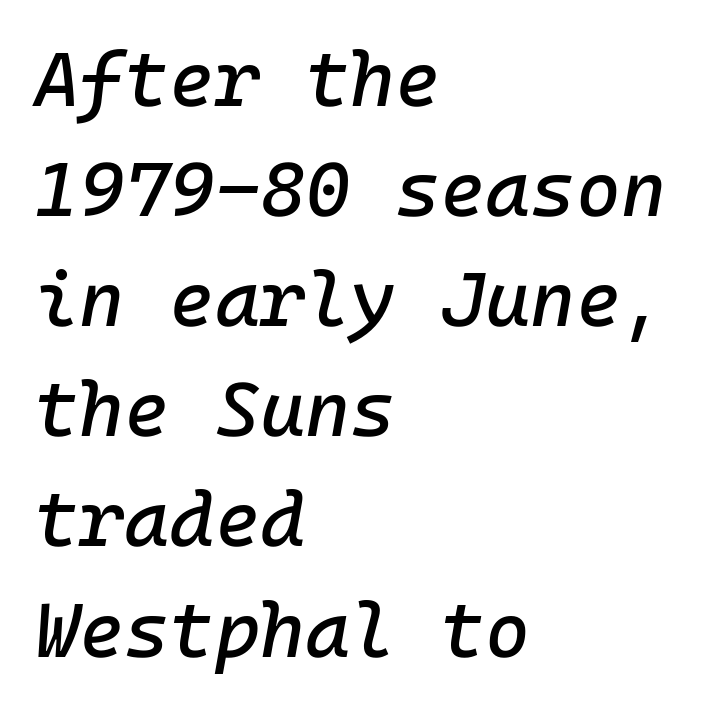
The face used here has a pronounced slope to its letters. The rendering uses a moderate line-height, typical for paragraphs. This rendering leaves character spacing at its baseline value. Glance below the letters and you will spot only blank space. Horizontal alignment here is leftward, the default for most running prose.
